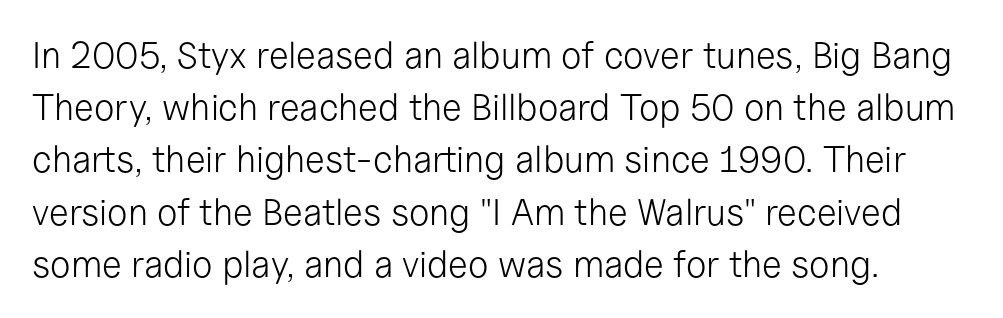
Q: Is the text bold? A: No.
Q: Is the text italic (slanted)? A: No, it is upright.
Q: Is the typeface a serif or a sans-serif typeface? A: Sans-serif.
Q: Is the text underlined? A: No.
Q: Is the spacing between letters normal or unusually wide? A: Normal.
Q: Is the spacing between lines tight, normal or loose? A: Normal.
Q: Width (condensed, normal, or wide)? A: Normal.
Q: Stroke contrast? A: Low.
Q: x-height? A: Medium.
Q: Monospaced? A: No.
